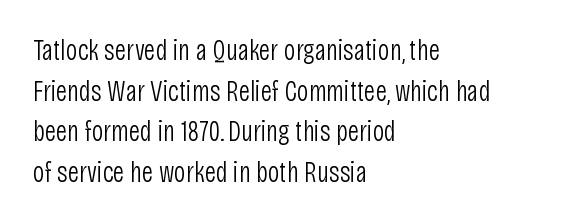
Letters have the restrained weight of plain body copy at most. Character widths vary here, with narrow letters taking less room than wide ones. Observe the ordinary spacing: letters are neighbours, not strangers. A student would call this left alignment; a typographer would say flush left, rag right. Regarding leading, the lines here are spaced in the standard way.
